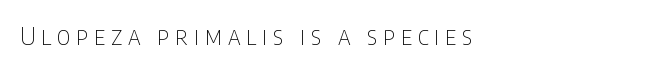
The strip under each line holds only bare page. On a weight scale, this lands at 450 or below. Ordinary non-slanted type is in use. One-word summary of the alignment: left. Caption: expanded tracking, letters set apart.
